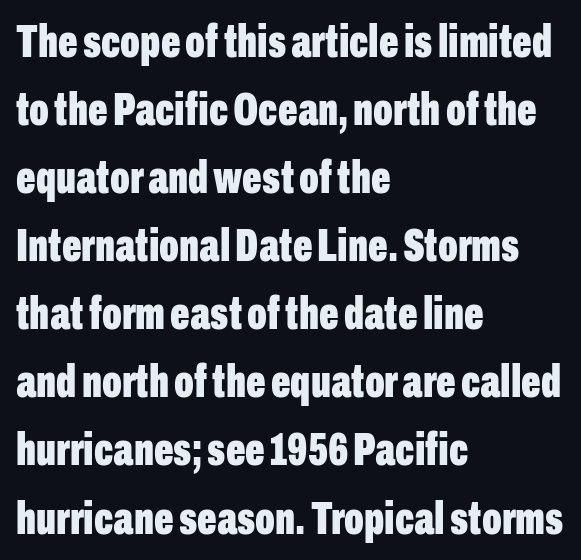
{"serif": "no", "italic": "no", "bold": "yes", "weight": "bold", "width": "condensed", "stroke_contrast": "low", "x_height": "medium", "monospaced": "no", "underline": "no", "align": "left", "line_spacing": "normal", "line_spacing_ratio": 1.48, "letter_spacing": "normal", "letter_spacing_em": 0.0, "glyph_px": 46}
